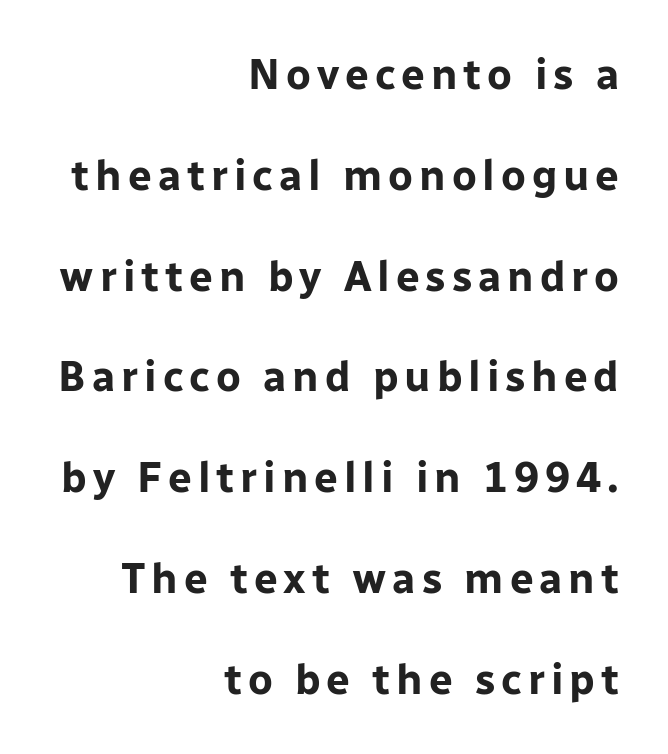
Beneath every word, the page is bare. On the weight axis this lands at bold, roughly 700. Note: no serifs on the glyphs. A student would call this right alignment; a typographer would say flush right, rag left. Character widths vary here, with narrow letters taking less room than wide ones. When letters stand straight like this, we call the style roman or upright.
